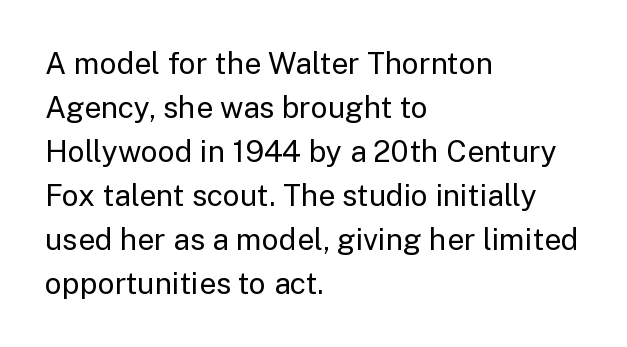
{"serif": "no", "italic": "no", "bold": "no", "weight": "regular", "width": "normal", "stroke_contrast": "low", "x_height": "medium", "monospaced": "no", "underline": "no", "align": "left", "line_spacing": "normal", "line_spacing_ratio": 1.47, "letter_spacing": "normal", "letter_spacing_em": 0.0, "glyph_px": 30}
